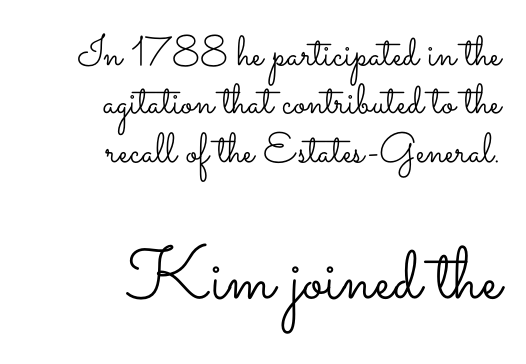
{"bold": "no", "weight": "light", "width": "wide", "stroke_contrast": "low", "x_height": "small", "monospaced": "no", "underline": "no", "align": "right", "line_spacing": "tight", "line_spacing_ratio": 1.15, "letter_spacing": "normal", "letter_spacing_em": 0.0, "larger_block": "second", "size_ratio": 1.76, "glyph_px": 74}
